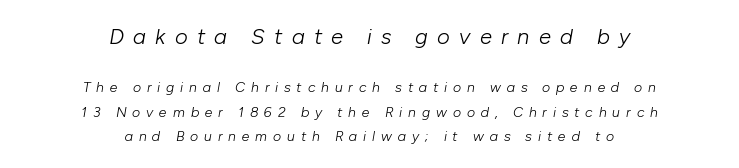
Yep, that's italic — everything's leaning. In this sample the first text group is rendered at the bigger scale. Horizontal alignment here is central, giving a formal, balanced look. No letter is thick-stroked: the sample isn't bold. The face used here is rendered with a markedly widened letterfit.
